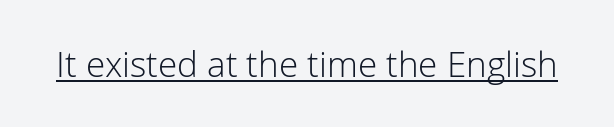
{"serif": "no", "italic": "no", "bold": "no", "weight": "light", "width": "normal", "stroke_contrast": "low", "x_height": "medium", "monospaced": "no", "underline": "yes", "letter_spacing": "normal", "letter_spacing_em": 0.0, "glyph_px": 35}
